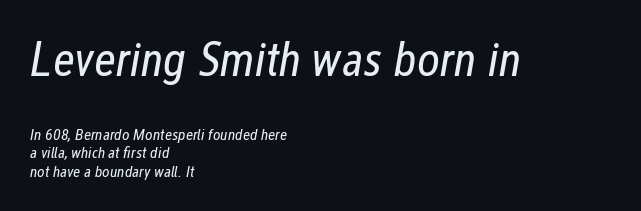
The image shows 49 px regular-weight, condensed type, italic (leaning right); set left-aligned, tight line spacing (1.14x), normal letter spacing, not underlined; the first (top) block is 3.06x larger; low stroke contrast and a medium x-height.
